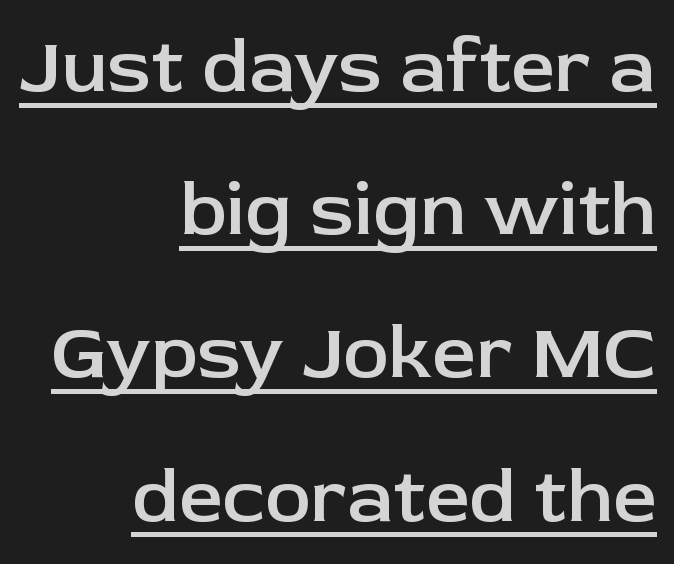
Spacing between characters is what you'd get straight out of the box. Which margin do the lines hug? The right one — the left edge is uneven. The axis of the letterforms is exactly vertical. Varying glyph widths throughout — classic text-font behaviour.
